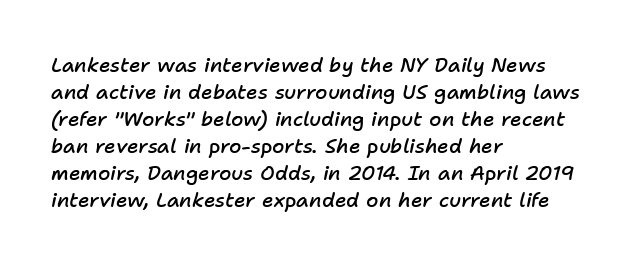
These lines are set flush left with a ragged right edge. The strokes are fattened partway — semibold, not bold. Leading: standard. Lines of text with bare space underneath. No extra tracking has been applied to these lines. The typography opts for an oblique posture over an upright one.
